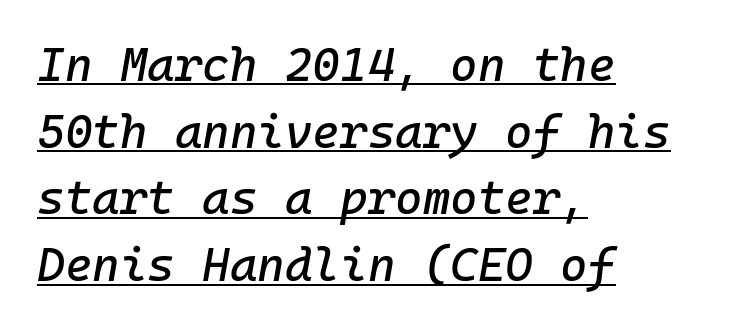
{"italic": "yes", "lean": "right", "slant_degrees": 10, "width": "normal", "stroke_contrast": "low", "x_height": "medium", "monospaced": "yes", "underline": "yes", "align": "left", "line_spacing": "normal", "line_spacing_ratio": 1.42, "letter_spacing": "normal", "letter_spacing_em": 0.0, "glyph_px": 47}
